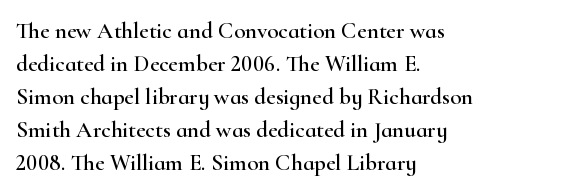
The block of text has a typical density, with ordinary space between rows. Tracking here is standard; glyphs follow each other at the usual distance. The strip under each line holds only bare page. The lettering holds an erect, upright posture throughout. Teacher's note: observe the even left margin — that is flush-left alignment.
